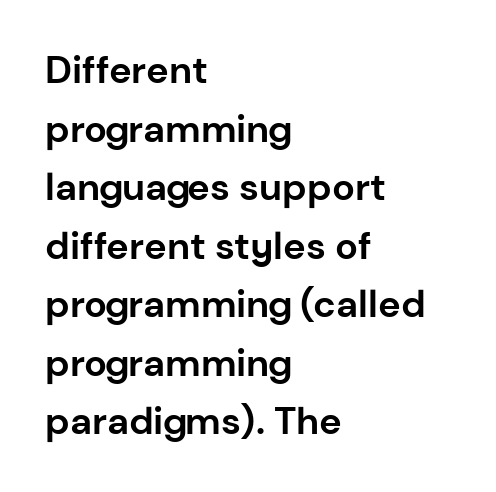
{"serif": "no", "italic": "no", "bold": "yes", "weight": "bold", "width": "normal", "stroke_contrast": "low", "x_height": "medium", "monospaced": "no", "underline": "no", "align": "left", "line_spacing": "normal", "line_spacing_ratio": 1.54, "letter_spacing": "normal", "letter_spacing_em": 0.0, "glyph_px": 38}
